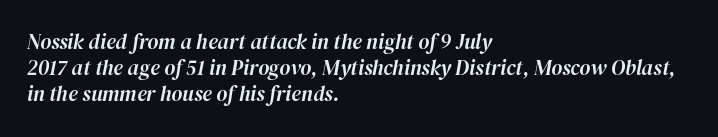
{"italic": "yes", "lean": "right", "slant_degrees": 12, "underline": "no", "align": "left", "line_spacing_ratio": 1.24, "letter_spacing": "normal", "letter_spacing_em": 0.0, "glyph_px": 21}
